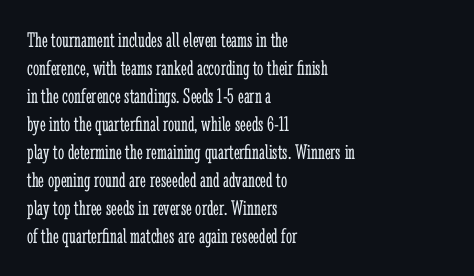
No extra ink here — the face is not bold. Students, observe: this is what conventionally led text looks like. Visually the block forms a straight wall on the left and a jagged coastline on the right. Clear beneath every line of the passage.
